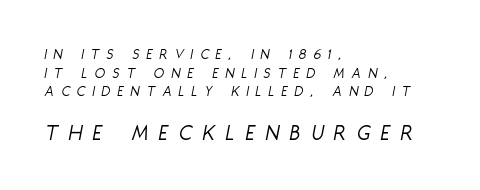
The image shows 23 px text type, italic (leaning right); set left-aligned, line spacing 1.24x, unusually wide letter spacing (+0.49 em), not underlined; the second (bottom) block is 1.53x larger.
